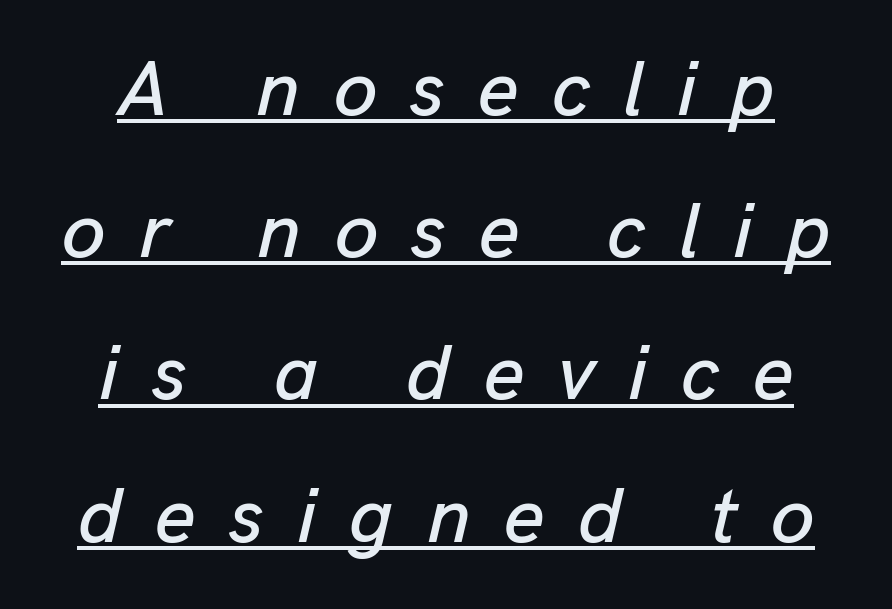
The image shows 79 px text type, italic (leaning right); set line spacing 1.8x, unusually wide letter spacing (+0.42 em), underlined; low stroke contrast and a medium x-height.
